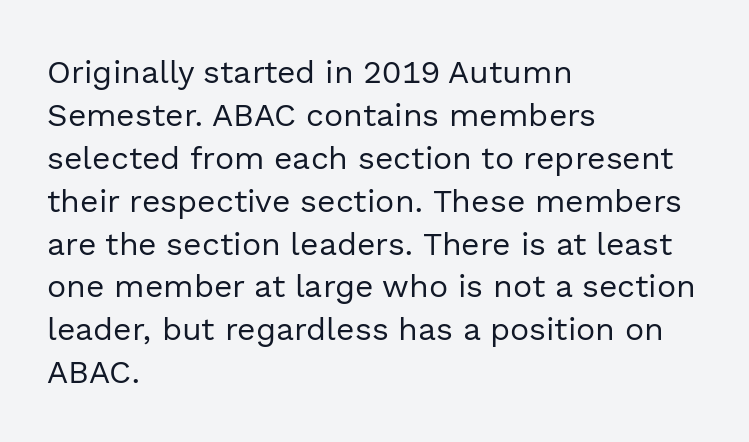
Weight: regular or lighter. This sample keeps an unexceptional amount of space between lines. The passage shown is typeset with a sans-serif family. Honestly, the letter spacing is just normal — you wouldn't notice it. The compositor pushed each line to the left boundary. Looks like regular typesetting: each glyph gets only the width it needs.
